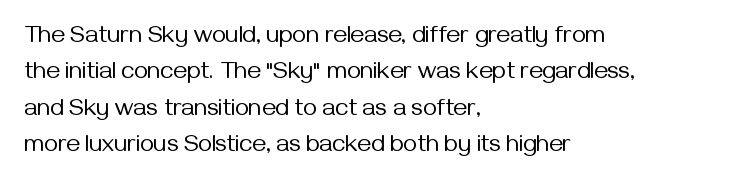
The foot of each line stays bare and open. These lines stack with their left ends in a neat column. Italic: no, the glyphs are upright roman. These lines sit exactly where default settings would place them.
